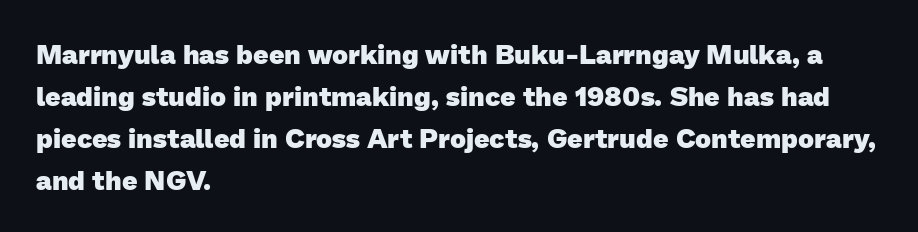
Q: Is the text bold? A: Yes.
Q: Is the text underlined? A: No.
Q: How is the paragraph aligned? A: Left-aligned.
Q: Is the spacing between letters normal or unusually wide? A: Normal.
Q: Is the spacing between lines tight, normal or loose? A: Normal.
